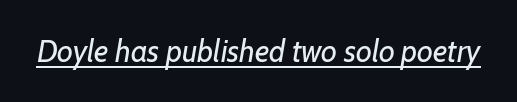
The image shows 31 px regular-weight type, italic (leaning right); set normal letter spacing, underlined; low stroke contrast and a medium x-height.
